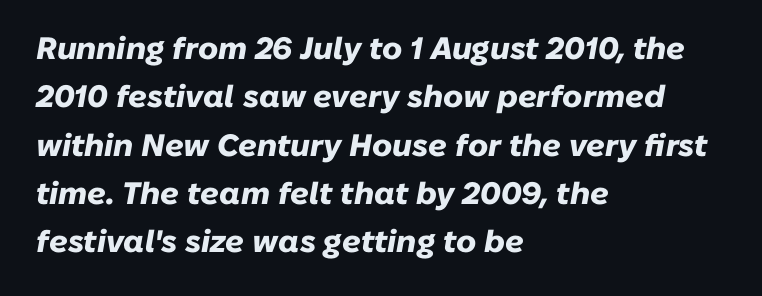
Q: Is the text bold? A: Yes.
Q: Is the text italic (slanted)? A: Yes, it leans right by about 10 degrees.
Q: Is the text underlined? A: No.
Q: How is the paragraph aligned? A: Left-aligned.
Q: Is the spacing between letters normal or unusually wide? A: Normal.
Q: Is the spacing between lines tight, normal or loose? A: Normal.
Q: Width (condensed, normal, or wide)? A: Normal.
Q: Stroke contrast? A: Low.
Q: x-height? A: Medium.
Q: Monospaced? A: No.
